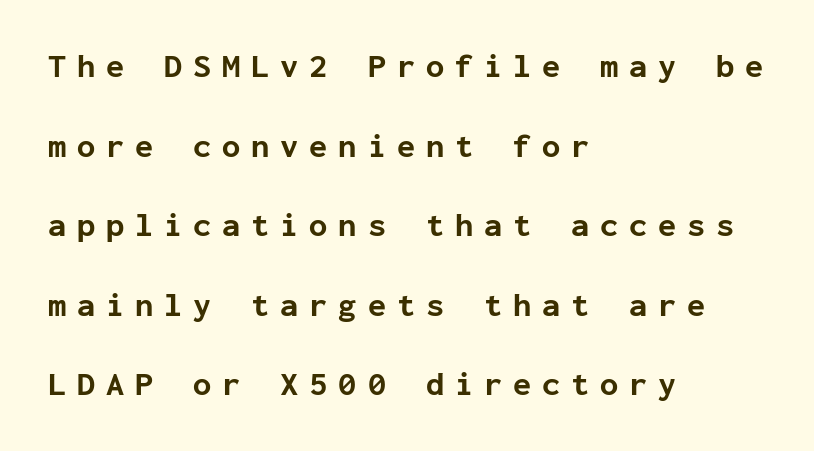
{"serif": "no", "italic": "no", "bold": "yes", "weight": "bold", "width": "normal", "stroke_contrast": "low", "x_height": "medium", "monospaced": "yes", "underline": "no", "align": "left", "line_spacing": "loose", "line_spacing_ratio": 2.41, "letter_spacing": "wide", "letter_spacing_em": 0.33, "glyph_px": 33}
